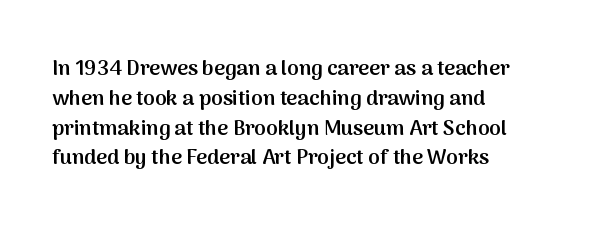
Q: Is the text bold? A: Semi-bold.
Q: Is the text italic (slanted)? A: No, it is upright.
Q: Is the text underlined? A: No.
Q: How is the paragraph aligned? A: Left-aligned.
Q: Is the spacing between letters normal or unusually wide? A: Normal.
Q: Is the spacing between lines tight, normal or loose? A: Normal.
